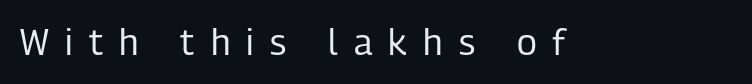
{"serif": "no", "italic": "no", "bold": "no", "weight": "regular", "width": "condensed", "stroke_contrast": "low", "x_height": "medium", "monospaced": "no", "underline": "no", "letter_spacing": "wide", "letter_spacing_em": 0.45, "glyph_px": 36}
